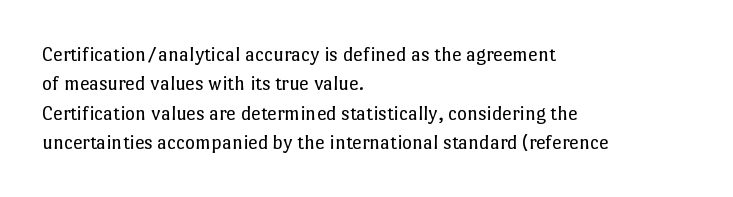
The image shows 21 px text type, upright; set left-aligned, normal line spacing (1.4x), normal letter spacing, not underlined.
